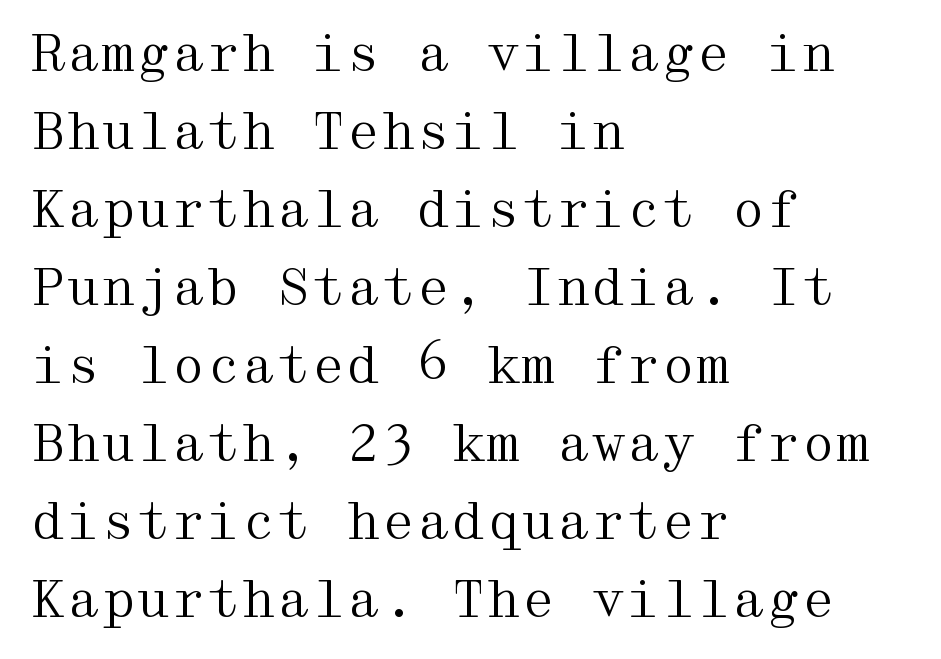
Q: Is the text bold? A: No.
Q: Is the text italic (slanted)? A: No, it is upright.
Q: Is the typeface a serif or a sans-serif typeface? A: Serif.
Q: Is the text underlined? A: No.
Q: How is the paragraph aligned? A: Left-aligned.
Q: Is the spacing between letters normal or unusually wide? A: Normal.
Q: Is the spacing between lines tight, normal or loose? A: Normal.
Q: Width (condensed, normal, or wide)? A: Wide.
Q: Stroke contrast? A: Medium.
Q: x-height? A: Medium.
